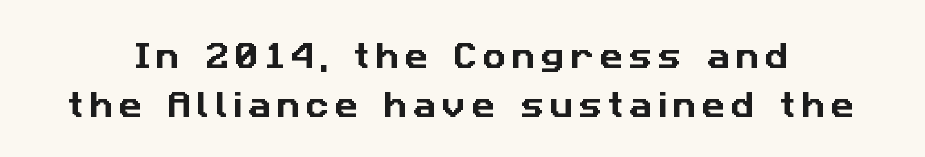
The image shows 29 px sans-serif type; set normal line spacing (1.7x), not underlined; low stroke contrast and a medium x-height.
